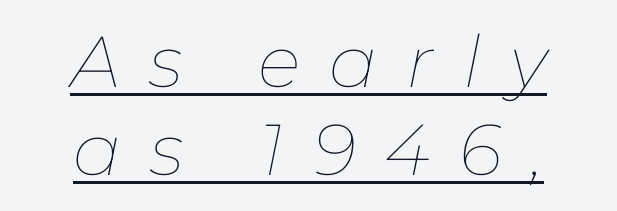
{"italic": "yes", "lean": "right", "slant_degrees": 11, "bold": "no", "weight": "thin", "width": "normal", "stroke_contrast": "low", "x_height": "medium", "monospaced": "no", "underline": "yes", "align": "center", "line_spacing_ratio": 1.22, "letter_spacing": "wide", "letter_spacing_em": 0.4, "glyph_px": 72}
